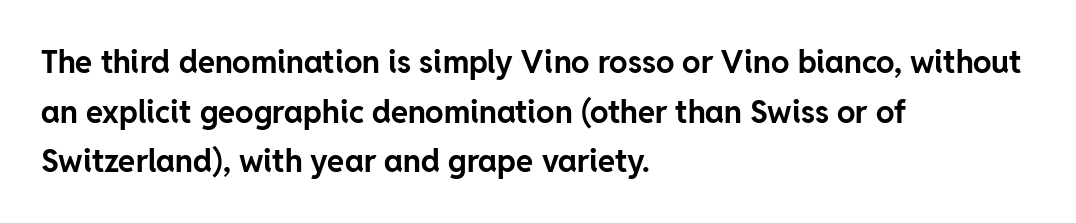
The image shows 31 px bold sans-serif type, upright; set left-aligned, normal line spacing (1.6x), normal letter spacing, not underlined; low stroke contrast and a medium x-height.
